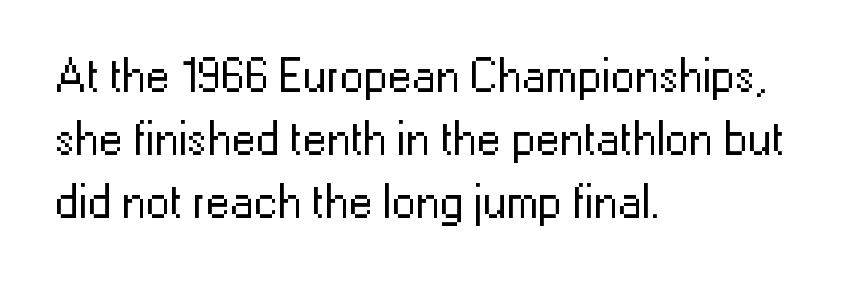
The image shows 48 px regular-weight sans-serif type, upright; set left-aligned, normal line spacing (1.31x), normal letter spacing, not underlined; low stroke contrast and a medium x-height.
